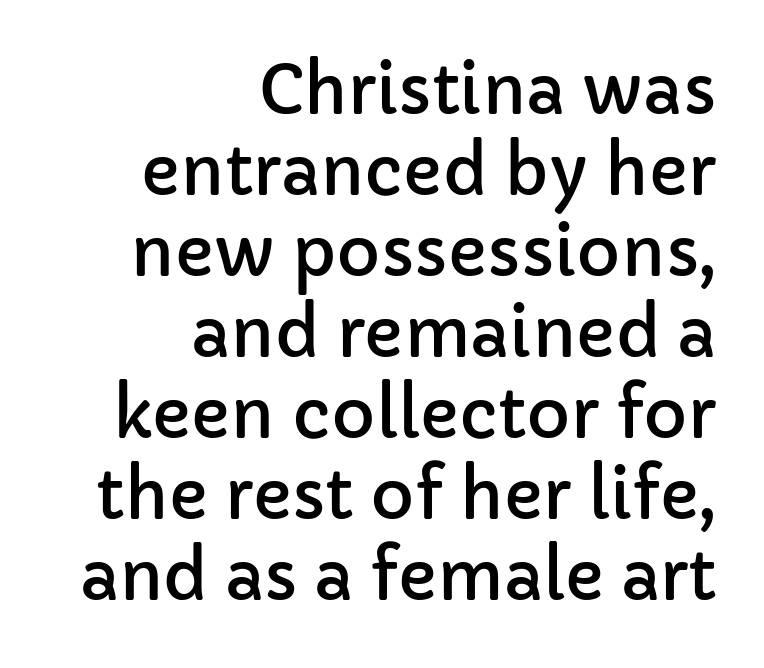
Q: Is the text italic (slanted)? A: No, it is upright.
Q: Is the typeface a serif or a sans-serif typeface? A: Sans-serif.
Q: Is the text underlined? A: No.
Q: How is the paragraph aligned? A: Right-aligned.
Q: Is the spacing between letters normal or unusually wide? A: Normal.
Q: Width (condensed, normal, or wide)? A: Normal.
Q: Stroke contrast? A: Low.
Q: x-height? A: Medium.
Q: Monospaced? A: No.
